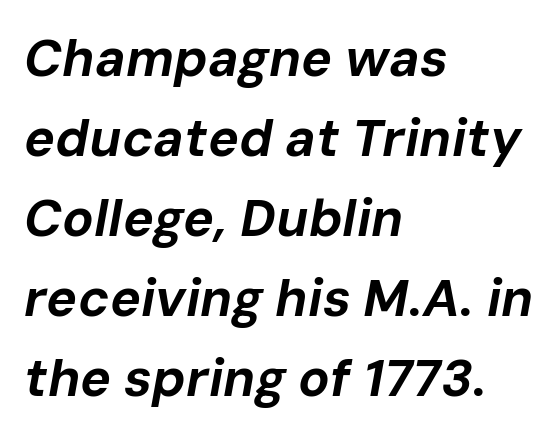
What's the leading like? Ordinary, nothing unusual. As a designer I'd log this as weight 700, bold. This sample uses plain, unmodified letter spacing. This sample has the flowing, uneven cadence of proportional lettering. One-word summary of the alignment: left. Clear beneath every line of the passage.
